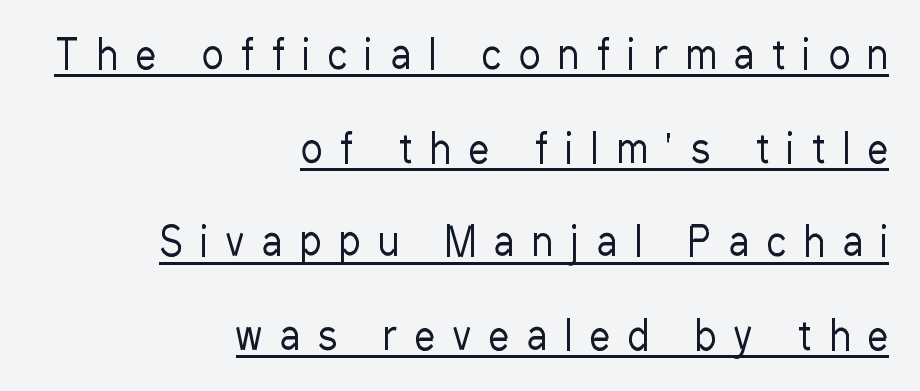
I'd call this a sans setting — the letters go barefoot. Caption: face not bold, strokes unweighted. Posture: vertical. The gaps between neighbouring characters are conspicuously large. Beneath each row of characters lies a ruled line. Compared with typical paragraphs, the rows here are farther apart.
